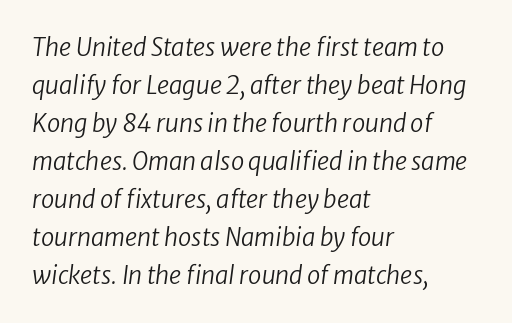
The image shows 24 px text type; set left-aligned, normal line spacing (1.58x), normal letter spacing, not underlined.
